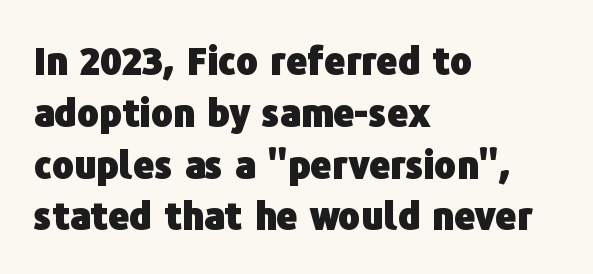
The image shows 37 px heavy sans-serif type, upright; set left-aligned, normal line spacing (1.4x), normal letter spacing, not underlined; low stroke contrast and a medium x-height.
